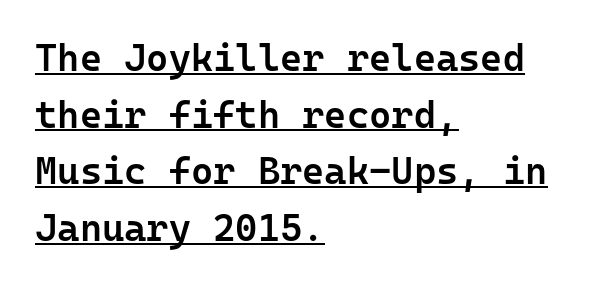
The image shows 38 px semibold sans-serif type, upright, monospaced; set left-aligned, normal line spacing (1.49x), normal letter spacing, underlined; low stroke contrast and a medium x-height.
